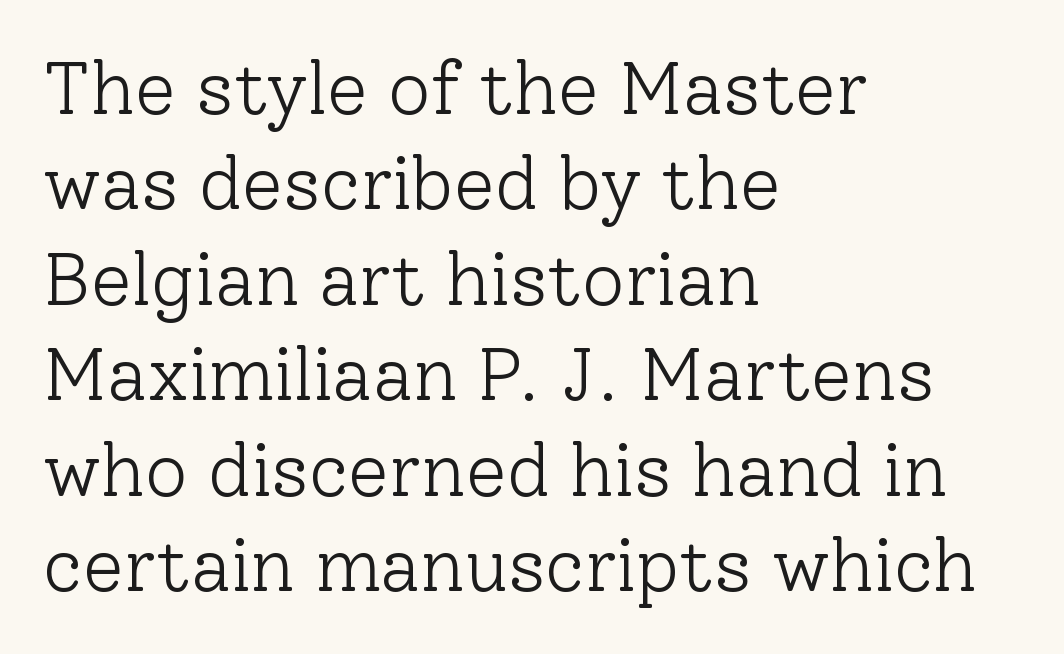
One-word summary of the alignment: left. Students, note that the glyphs here touch the page at normal intervals. This is roman type, the default non-slanted kind. Has an underline been added? It has not. Classification — serif.
